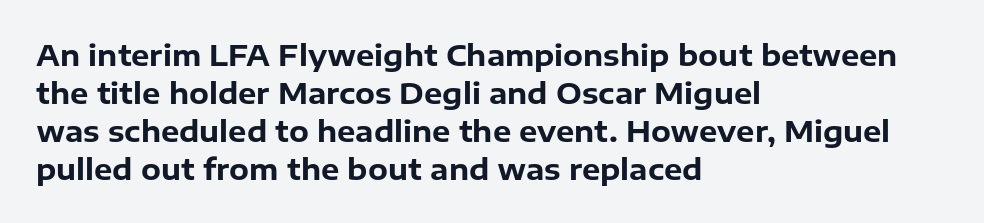
Alignment: flush left. Does extra space separate the letters? No, they use regular spacing. Varying glyph widths throughout — classic text-font behaviour. One glance says typical: line gaps are just what's usual. Descender tails drop into unmarked territory. It's the straight-up-and-down kind of type.
